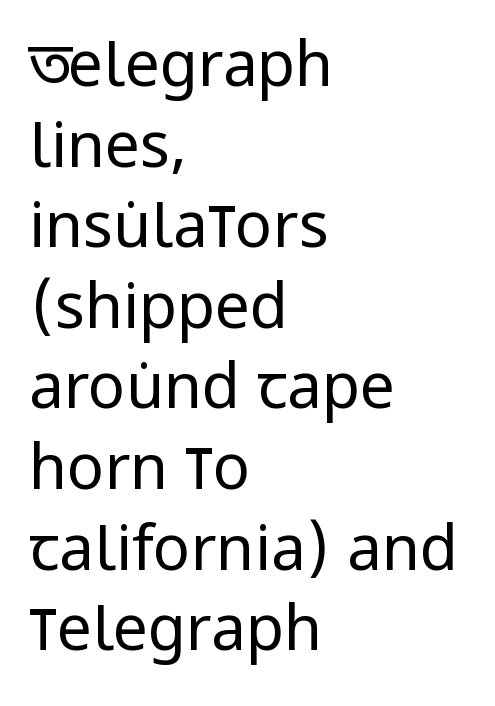
{"serif": "no", "italic": "no", "bold": "no", "weight": "regular", "width": "condensed", "stroke_contrast": "low", "x_height": "large", "monospaced": "no", "underline": "no", "align": "left", "line_spacing": "normal", "line_spacing_ratio": 1.3, "letter_spacing": "normal", "letter_spacing_em": 0.0, "glyph_px": 62}
